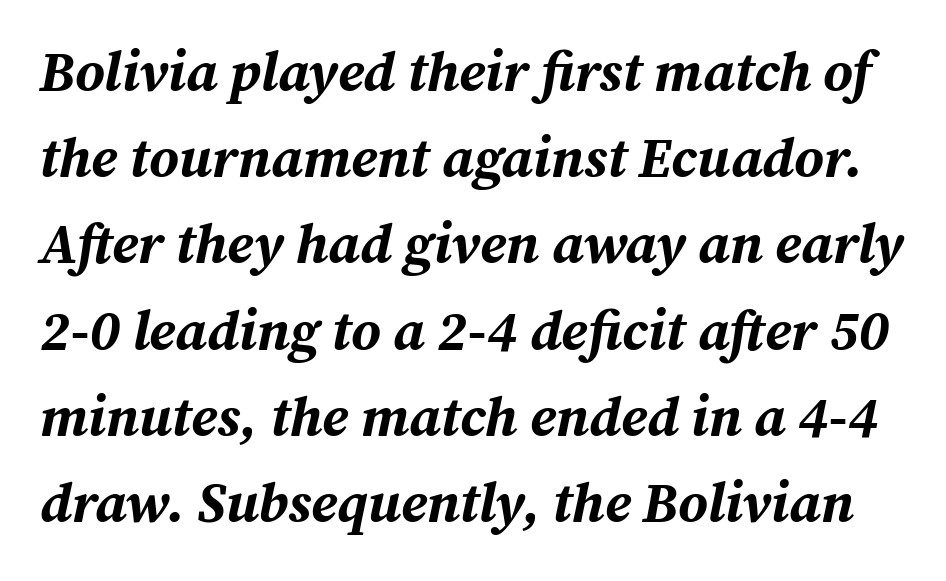
Q: Is the text bold? A: Yes.
Q: Is the text italic (slanted)? A: Yes, it leans right by about 12 degrees.
Q: Is the text underlined? A: No.
Q: Is the spacing between letters normal or unusually wide? A: Normal.
Q: Is the spacing between lines tight, normal or loose? A: Normal.
Q: Width (condensed, normal, or wide)? A: Normal.
Q: Stroke contrast? A: Medium.
Q: x-height? A: Medium.
Q: Monospaced? A: No.
